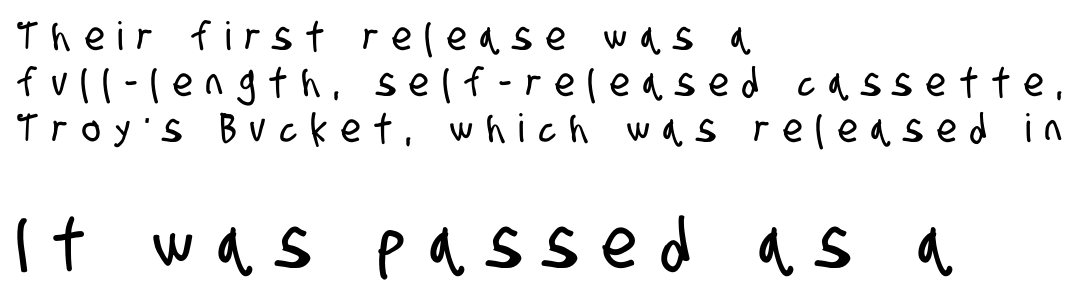
The image shows 69 px condensed sans-serif type; set left-aligned, line spacing 1.18x, unusually wide letter spacing (+0.37 em), not underlined; the second (bottom) block is 1.77x larger; low stroke contrast and a large x-height.
